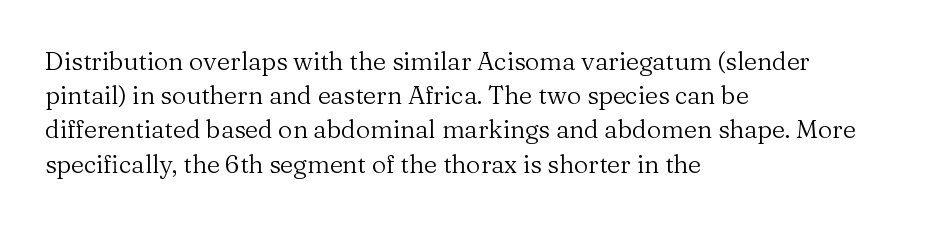
Q: Is the text bold? A: No.
Q: Is the text italic (slanted)? A: No, it is upright.
Q: Is the text underlined? A: No.
Q: How is the paragraph aligned? A: Left-aligned.
Q: Is the spacing between letters normal or unusually wide? A: Normal.
Q: Is the spacing between lines tight, normal or loose? A: Normal.
